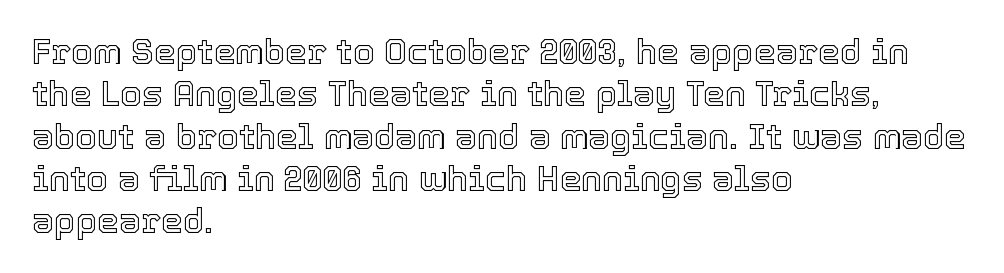
Letter spacing: default. If you drew a line through each stem, it would be perfectly vertical. No word sits above an underline. Horizontally, the lines are justified to the leading edge only. A typesetter would call this proportional, since set widths differ per character.
